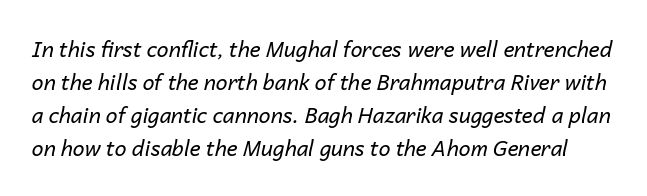
Q: Is the text bold? A: No.
Q: Is the text italic (slanted)? A: Yes, it leans right by about 14 degrees.
Q: Is the text underlined? A: No.
Q: Is the spacing between letters normal or unusually wide? A: Normal.
Q: Is the spacing between lines tight, normal or loose? A: Normal.
